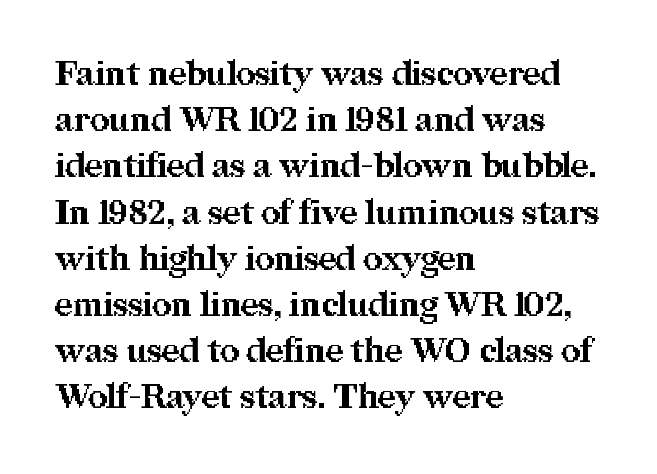
The image shows 33 px bold serif type, upright; set left-aligned, normal line spacing (1.4x), normal letter spacing, not underlined; medium stroke contrast and a medium x-height.
